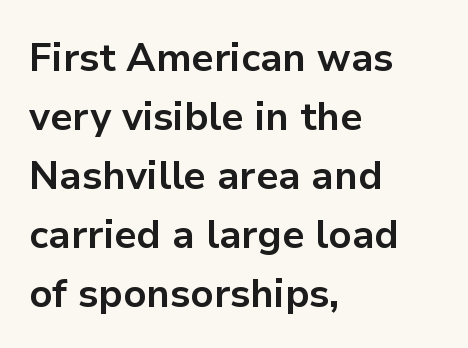
Q: Is the text bold? A: Yes.
Q: Is the text italic (slanted)? A: No, it is upright.
Q: Is the typeface a serif or a sans-serif typeface? A: Sans-serif.
Q: Is the text underlined? A: No.
Q: How is the paragraph aligned? A: Left-aligned.
Q: Is the spacing between letters normal or unusually wide? A: Normal.
Q: Is the spacing between lines tight, normal or loose? A: Normal.
Q: Width (condensed, normal, or wide)? A: Normal.
Q: Stroke contrast? A: Low.
Q: x-height? A: Medium.
Q: Monospaced? A: No.
